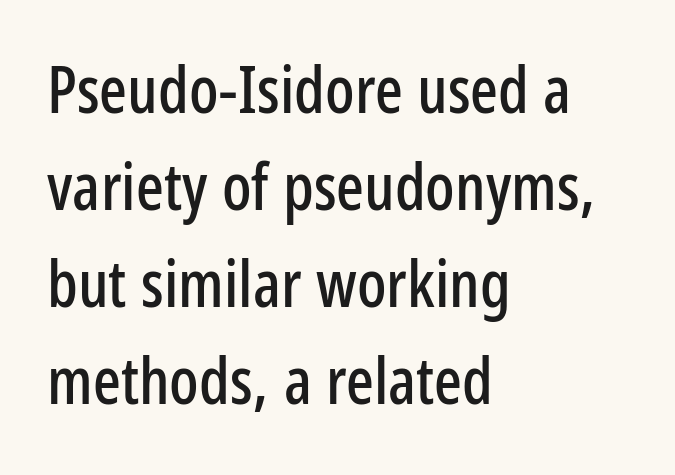
{"serif": "no", "italic": "no", "width": "condensed", "stroke_contrast": "low", "x_height": "medium", "monospaced": "no", "underline": "no", "align": "left", "line_spacing": "normal", "line_spacing_ratio": 1.49, "letter_spacing": "normal", "letter_spacing_em": 0.0, "glyph_px": 65}
